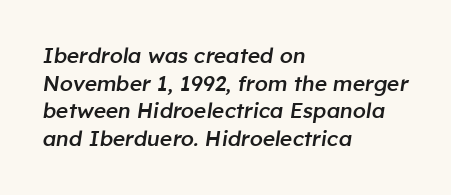
{"italic": "yes", "lean": "right", "slant_degrees": 8, "bold": "semi", "underline": "no", "align": "left", "line_spacing": "normal", "line_spacing_ratio": 1.32, "letter_spacing": "normal", "letter_spacing_em": 0.0, "glyph_px": 21}
